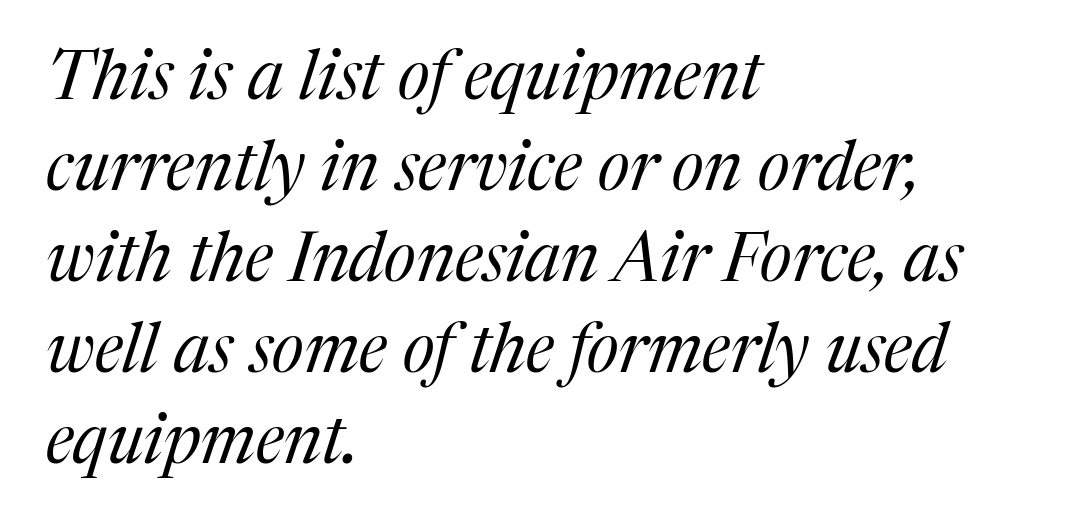
The image shows 68 px regular-weight serif type, italic (leaning right); set left-aligned, normal line spacing (1.34x), normal letter spacing, not underlined; medium stroke contrast and a medium x-height.
